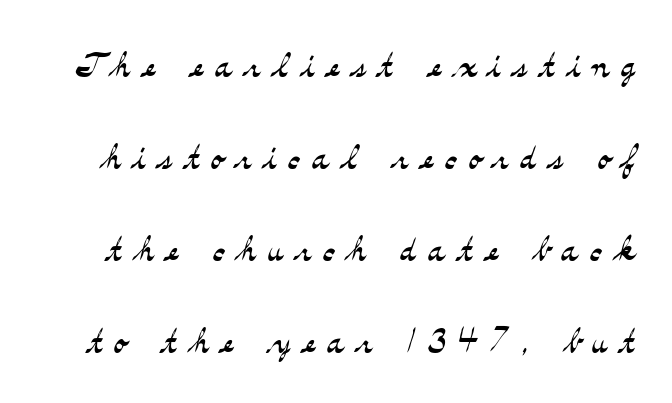
Honestly, the letter spacing is so wide it's the main thing you notice. Descenders hang freely into open space. Think of a printed novel: that variable character pitch is what you see here.
